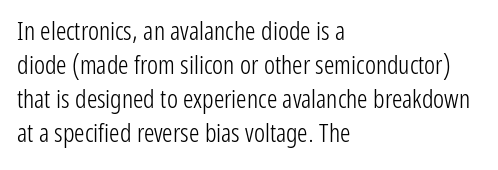
Descenders are the only things crossing below the line. All the whitespace from short lines collects on the right. Characters remain perfectly vertical along every line. The letters sit at their default tracking, neither squeezed nor spread.
